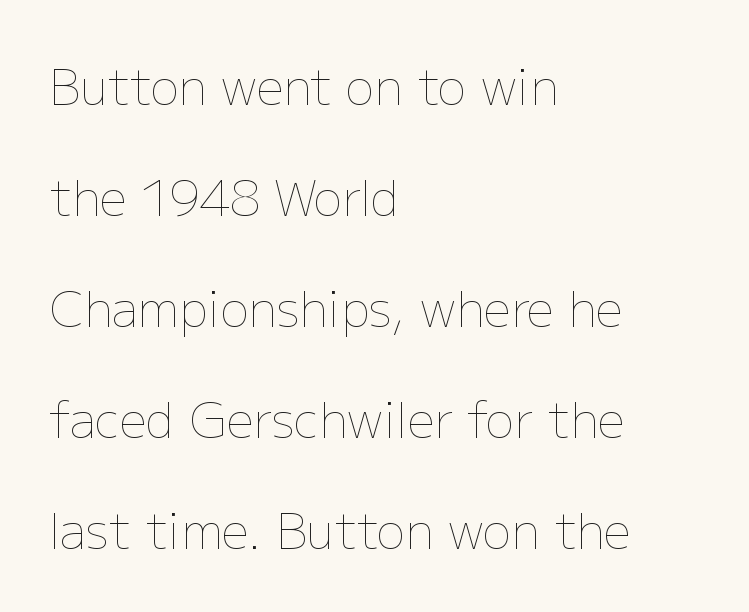
The image shows 48 px thin type, upright; set left-aligned, loose line spacing (2.31x), normal letter spacing, not underlined; low stroke contrast and a medium x-height.
